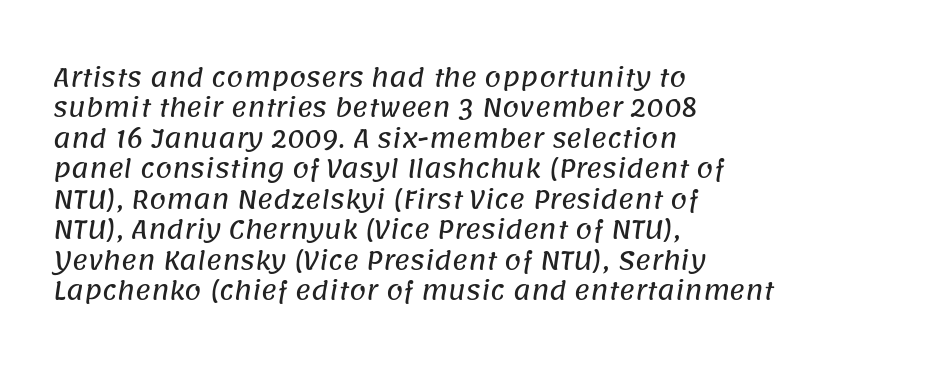
Q: Is the text underlined? A: No.
Q: How is the paragraph aligned? A: Left-aligned.
Q: Is the spacing between letters normal or unusually wide? A: Normal.
Q: Is the spacing between lines tight, normal or loose? A: Normal.
